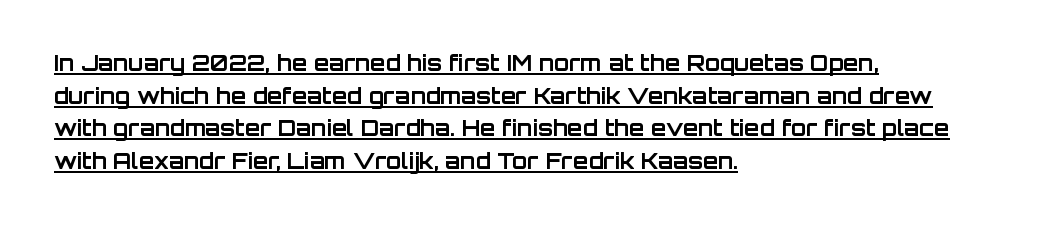
Q: Is the text bold? A: Yes.
Q: Is the text italic (slanted)? A: No, it is upright.
Q: Is the text underlined? A: Yes.
Q: How is the paragraph aligned? A: Left-aligned.
Q: Is the spacing between letters normal or unusually wide? A: Normal.
Q: Is the spacing between lines tight, normal or loose? A: Normal.
